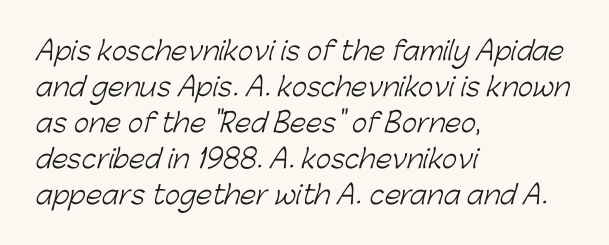
Q: Is the text bold? A: No.
Q: Is the text underlined? A: No.
Q: How is the paragraph aligned? A: Left-aligned.
Q: Is the spacing between letters normal or unusually wide? A: Normal.
Q: Is the spacing between lines tight, normal or loose? A: Normal.
